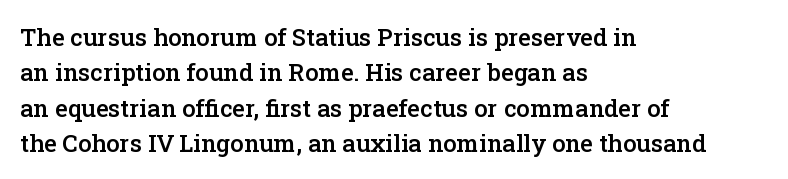
{"italic": "no", "bold": "semi", "underline": "no", "align": "left", "line_spacing": "normal", "line_spacing_ratio": 1.47, "letter_spacing": "normal", "letter_spacing_em": 0.0, "glyph_px": 24}
